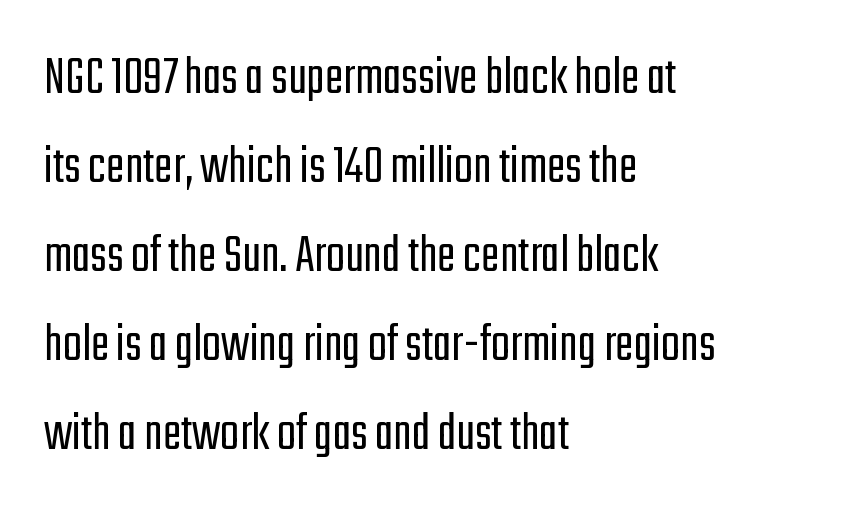
The image shows 56 px light, condensed sans-serif type, upright; set left-aligned, normal line spacing (1.59x), normal letter spacing, not underlined; low stroke contrast and a medium x-height.
